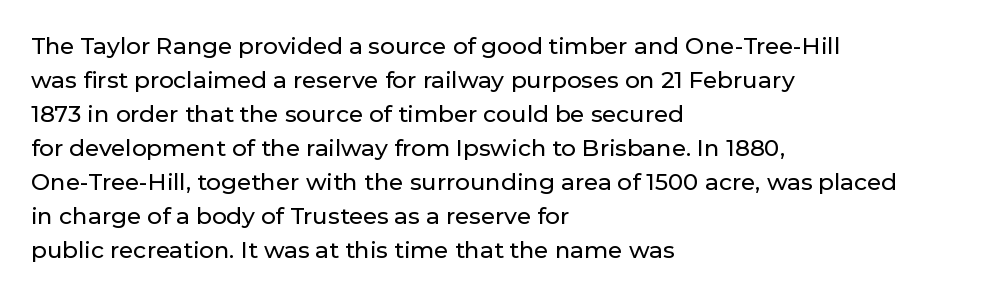
Clear beneath every line of the passage. Notice how descenders clear the ascenders below comfortably — that's standard leading. In terms of letterspacing, this is plain default setting. The lettering stays uniformly vertical, giving the passage a roman look. The lines in this sample share a left origin and differ only in where they stop.
